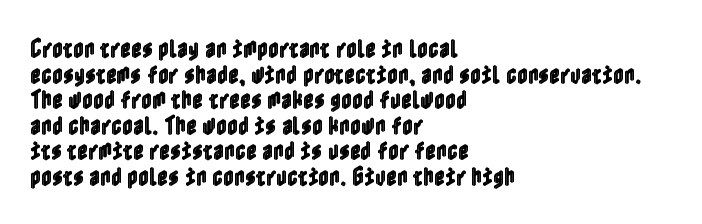
The image shows 21 px text type, upright; set left-aligned, line spacing 1.22x, normal letter spacing, not underlined.
